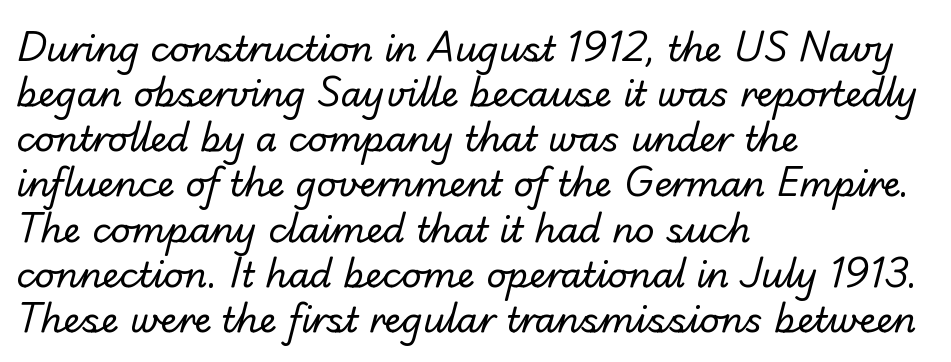
Q: Is the text bold? A: No.
Q: Is the typeface a serif or a sans-serif typeface? A: Sans-serif.
Q: Is the text underlined? A: No.
Q: How is the paragraph aligned? A: Left-aligned.
Q: Is the spacing between letters normal or unusually wide? A: Normal.
Q: Is the spacing between lines tight, normal or loose? A: Normal.
Q: Width (condensed, normal, or wide)? A: Normal.
Q: Stroke contrast? A: Low.
Q: x-height? A: Small.
Q: Monospaced? A: No.
